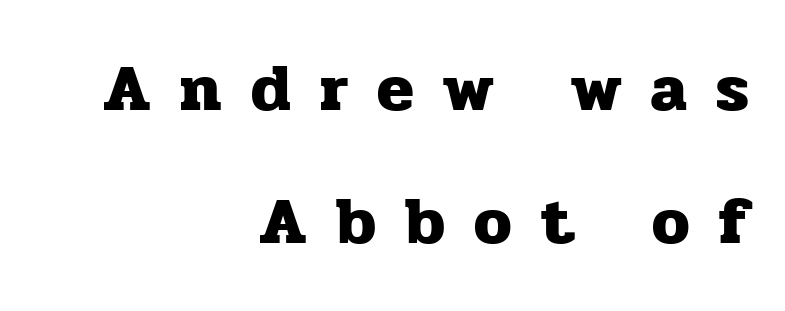
Q: Is the text bold? A: Yes.
Q: Is the text italic (slanted)? A: No, it is upright.
Q: Is the typeface a serif or a sans-serif typeface? A: Serif.
Q: Is the text underlined? A: No.
Q: How is the paragraph aligned? A: Right-aligned.
Q: Is the spacing between letters normal or unusually wide? A: Unusually wide.
Q: Is the spacing between lines tight, normal or loose? A: Loose.
Q: Width (condensed, normal, or wide)? A: Normal.
Q: Stroke contrast? A: Low.
Q: x-height? A: Medium.
Q: Monospaced? A: No.
